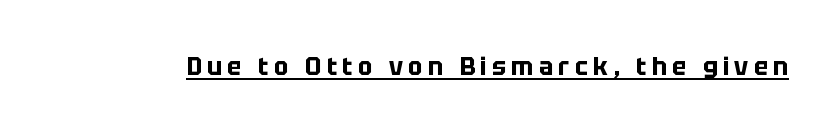
Q: Is the text bold? A: Yes.
Q: Is the text italic (slanted)? A: No, it is upright.
Q: Is the text underlined? A: Yes.
Q: Is the spacing between letters normal or unusually wide? A: Unusually wide.
